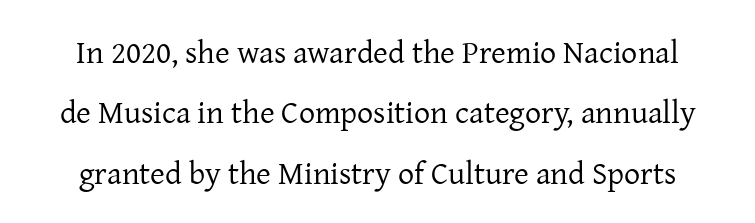
This sample has the flowing, uneven cadence of proportional lettering. These lines were composed using upright roman letters. Observe the ordinary spacing: letters are neighbours, not strangers. A quiet, ordinary-to-light weight characterises the typeface. Has an underline been added? It has not. Typographically, this falls in the serif category.
